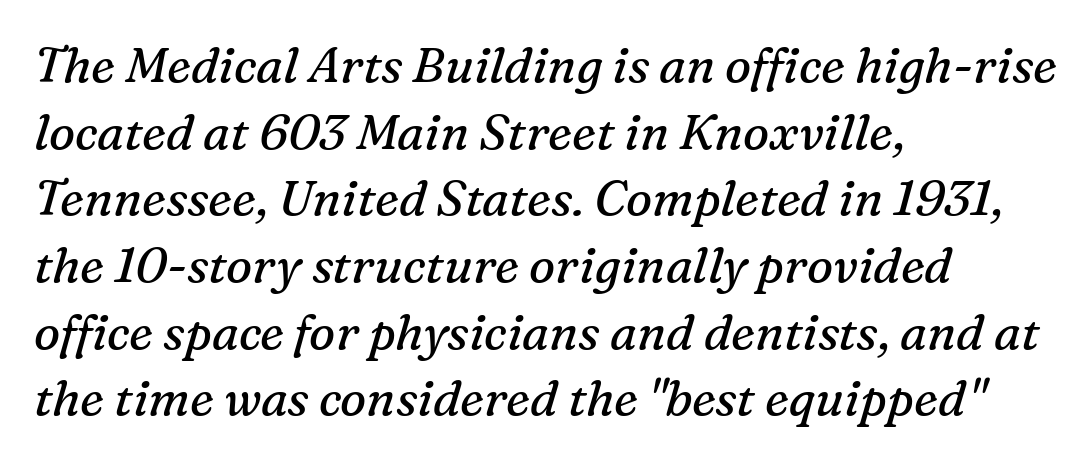
The image shows 49 px regular-weight serif type, italic (leaning right); set left-aligned, normal line spacing (1.36x), normal letter spacing, not underlined; medium stroke contrast and a medium x-height.
